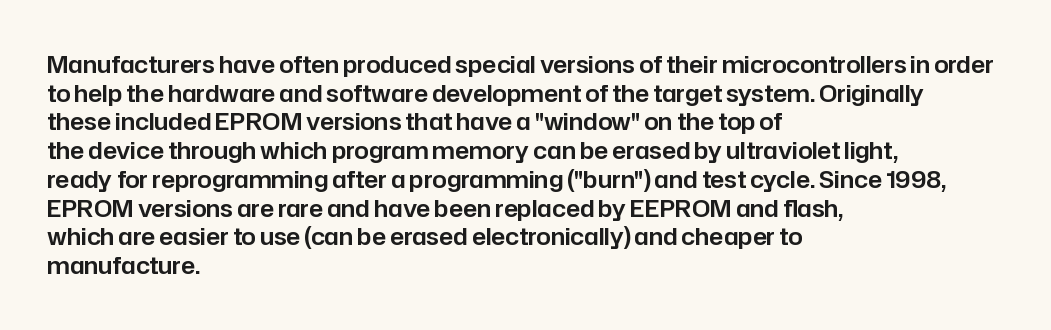
Quick note: not italic, upright. The letters sit at their default tracking, neither squeezed nor spread. The space between consecutive lines is moderate. This sample is left-justified, so line endings fall wherever the words run out. The string is rendered with underlining switched off.
